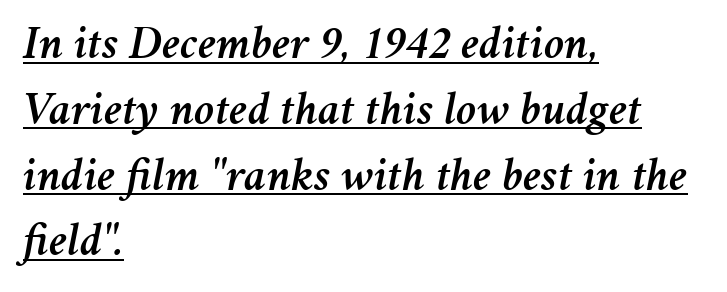
{"italic": "yes", "lean": "right", "slant_degrees": 11, "width": "normal", "stroke_contrast": "medium", "x_height": "medium", "monospaced": "no", "underline": "yes", "align": "left", "line_spacing": "normal", "line_spacing_ratio": 1.4, "letter_spacing": "normal", "letter_spacing_em": 0.0, "glyph_px": 47}
